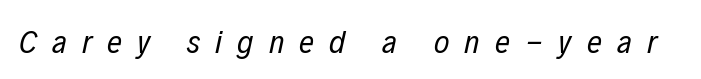
The image shows 33 px regular-weight, condensed type, italic (leaning right); set unusually wide letter spacing (+0.46 em), not underlined; low stroke contrast and a medium x-height.
